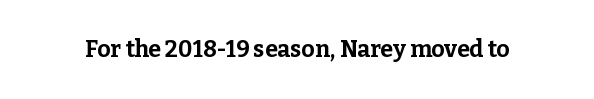
Q: Is the text bold? A: Yes.
Q: Is the text italic (slanted)? A: No, it is upright.
Q: Is the text underlined? A: No.
Q: Is the spacing between letters normal or unusually wide? A: Normal.
